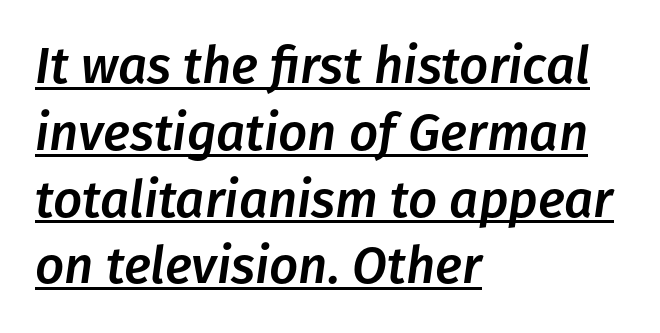
Q: Is the text italic (slanted)? A: Yes, it leans right by about 8 degrees.
Q: Is the text underlined? A: Yes.
Q: How is the paragraph aligned? A: Left-aligned.
Q: Is the spacing between letters normal or unusually wide? A: Normal.
Q: Is the spacing between lines tight, normal or loose? A: Normal.
Q: Width (condensed, normal, or wide)? A: Normal.
Q: Stroke contrast? A: Low.
Q: x-height? A: Medium.
Q: Monospaced? A: No.
